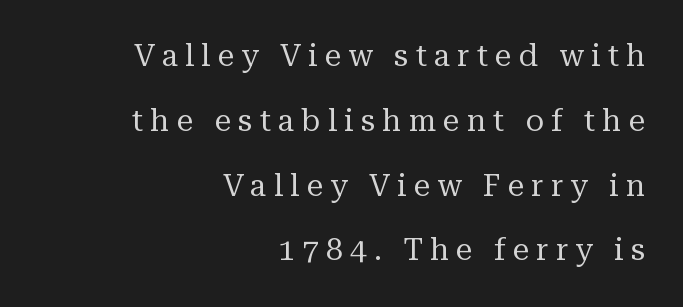
{"serif": "yes", "italic": "no", "bold": "no", "weight": "regular", "width": "normal", "stroke_contrast": "medium", "x_height": "medium", "monospaced": "no", "underline": "no", "align": "right", "line_spacing": "loose", "line_spacing_ratio": 2.16, "letter_spacing": "wide", "letter_spacing_em": 0.24, "glyph_px": 30}
